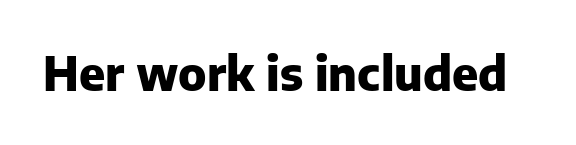
Q: Is the text bold? A: Yes.
Q: Is the text italic (slanted)? A: No, it is upright.
Q: Is the typeface a serif or a sans-serif typeface? A: Sans-serif.
Q: Is the text underlined? A: No.
Q: Is the spacing between letters normal or unusually wide? A: Normal.
Q: Width (condensed, normal, or wide)? A: Normal.
Q: Stroke contrast? A: Low.
Q: x-height? A: Medium.
Q: Monospaced? A: No.
